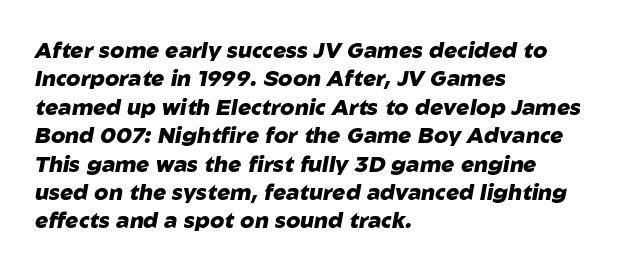
No word sits above an underline. Thick stems and heavy bowls — unmistakably bold. The text carries the slant typical of an italic or oblique font. All the whitespace from short lines collects on the right. The type is set solid horizontally, with unmodified tracking.
